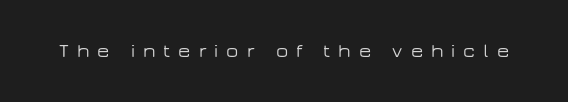
The lettering stays uniformly vertical, giving the passage a roman look. How are the letters spaced? Widely, with obvious added tracking. The space directly below the letters is spotless.
